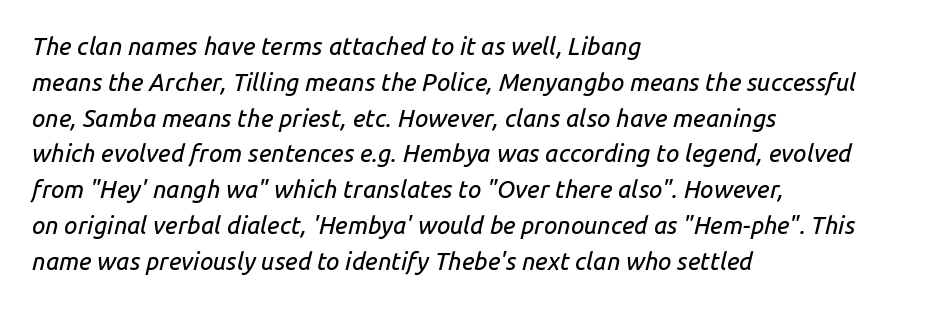
Layout note: lines flush left. Does extra space separate the letters? No, they use regular spacing. The string is rendered with underlining switched off. The face used here has a pronounced slope to its letters. How would I describe the line gaps? Plain and ordinary.
